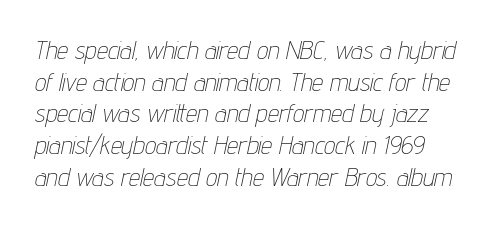
Honestly, there is no underline to notice here at all. A light-to-regular cut is what we see here. Words appear dense and cohesive because spacing is normal. Slant detected: the letters are inclined.
